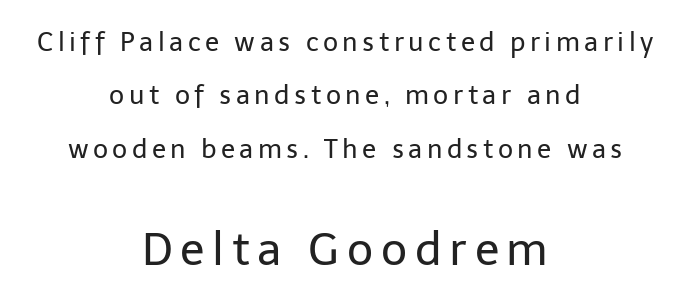
Quick note: underline off. Weight: not bold — regular or lighter. The setting favours the middle, as headings and verse often do. What kind of face is this? One without serifs — a sans.
